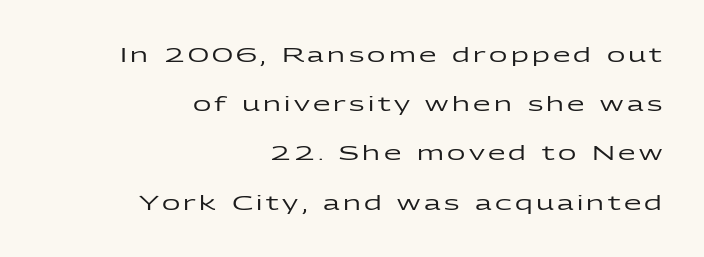
Q: Is the text italic (slanted)? A: No, it is upright.
Q: Is the text underlined? A: No.
Q: How is the paragraph aligned? A: Right-aligned.
Q: Is the spacing between lines tight, normal or loose? A: Loose.
